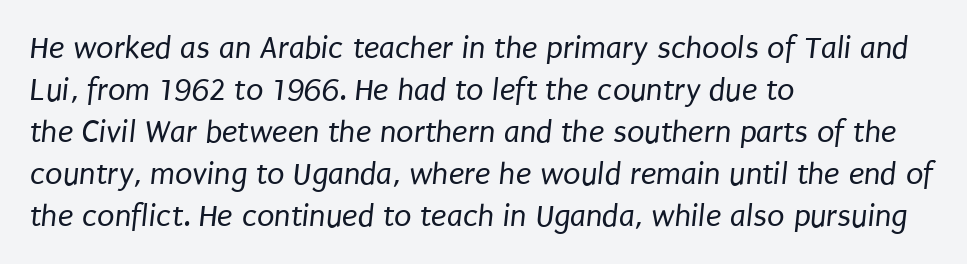
{"serif": "no", "bold": "no", "weight": "regular", "width": "condensed", "stroke_contrast": "low", "x_height": "large", "monospaced": "no", "underline": "no", "align": "left", "line_spacing": "normal", "line_spacing_ratio": 1.31, "letter_spacing": "normal", "letter_spacing_em": 0.0, "glyph_px": 32}
